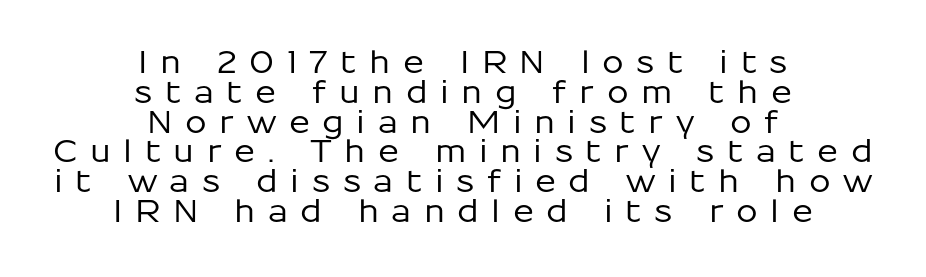
Every stem runs plumb, perpendicular to the baseline. Rows of type sit shoulder to shoulder in the vertical direction. Short and long lines alike share a common midpoint. Proportional: the letters do not fall into vertical columns.
